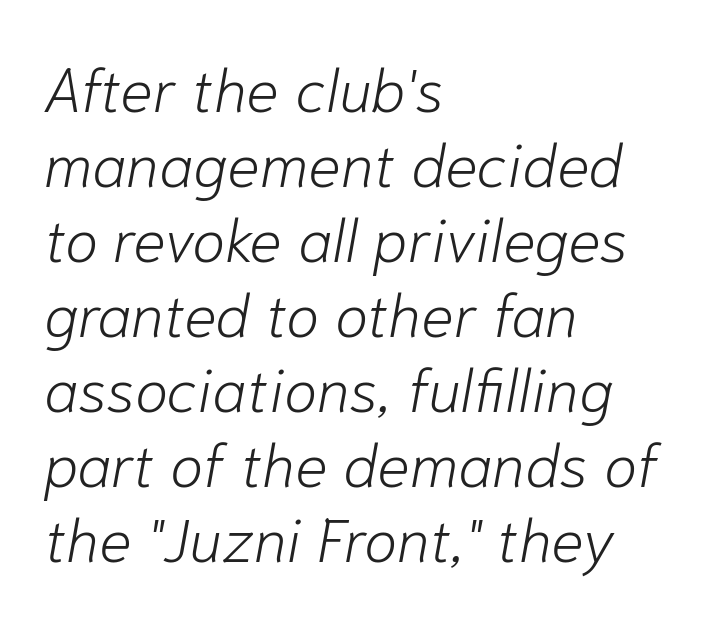
Q: Is the text bold? A: No.
Q: Is the text italic (slanted)? A: Yes, it leans right by about 10 degrees.
Q: Is the text underlined? A: No.
Q: How is the paragraph aligned? A: Left-aligned.
Q: Is the spacing between letters normal or unusually wide? A: Normal.
Q: Width (condensed, normal, or wide)? A: Normal.
Q: Stroke contrast? A: Low.
Q: x-height? A: Medium.
Q: Monospaced? A: No.
